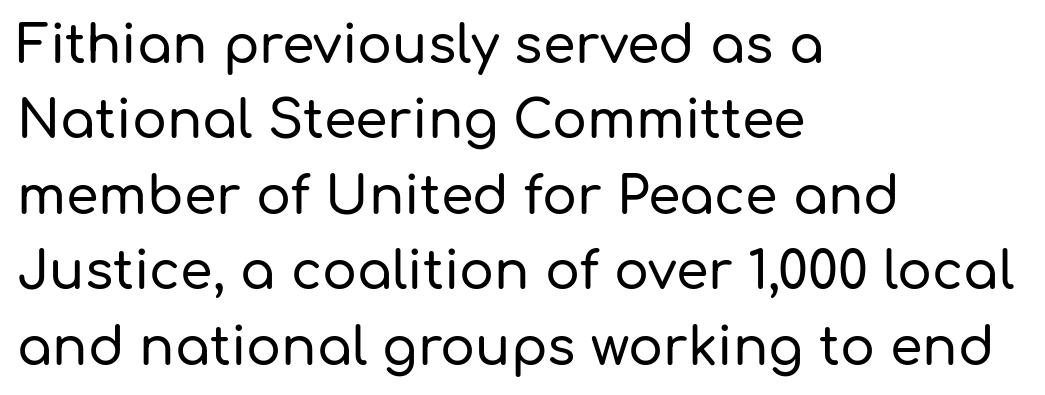
The passage shown stacks its lines at a standard gap. A typesetter would call this proportional, since set widths differ per character. A roman cut, with each character standing at attention. Only glyphs here, with clear space below each row.
